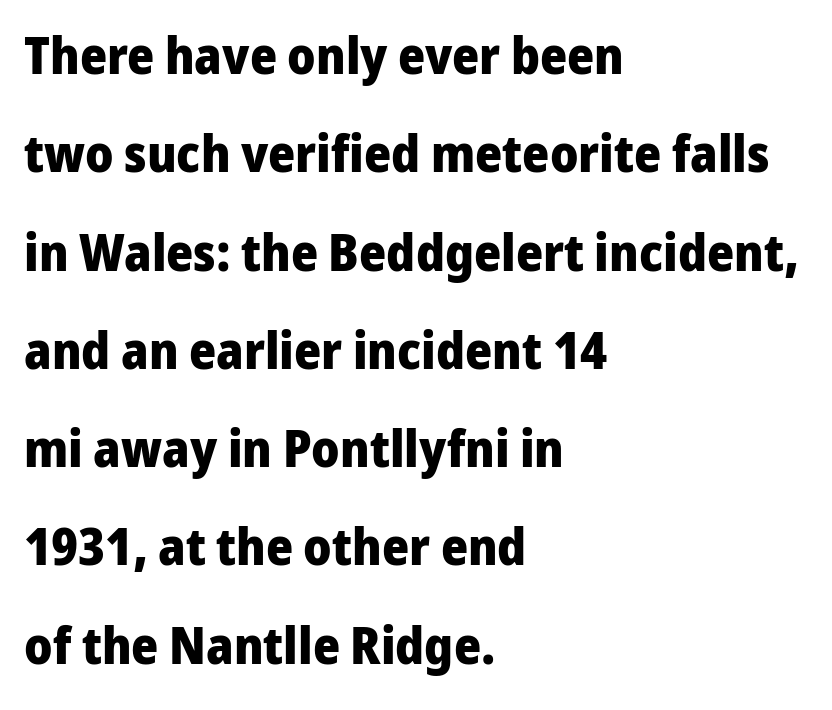
{"serif": "no", "italic": "no", "bold": "yes", "weight": "heavy", "width": "normal", "stroke_contrast": "low", "x_height": "medium", "monospaced": "no", "underline": "no", "align": "left", "line_spacing_ratio": 1.89, "letter_spacing": "normal", "letter_spacing_em": 0.0, "glyph_px": 52}
